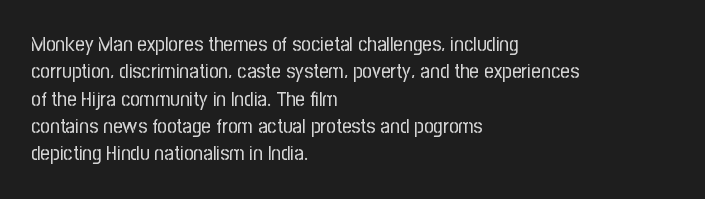
Reading down the block, your eye returns to a fixed left position each line. The weight tops out at a normal text grade. Interline gaps are of average width in this sample. The letters sit at their default tracking, neither squeezed nor spread.
